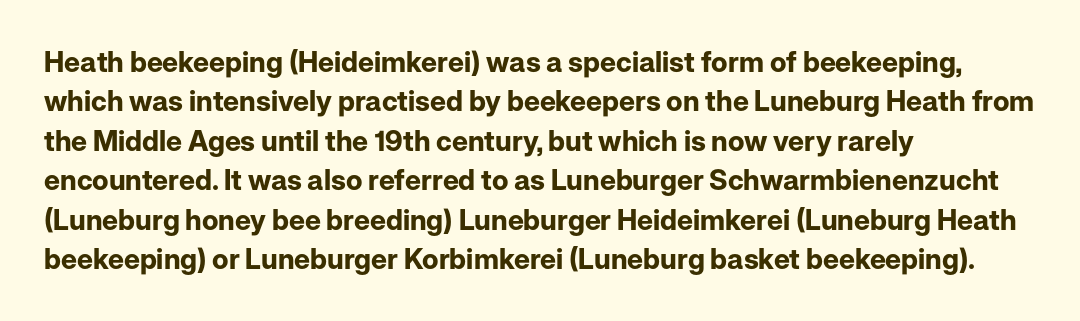
Q: Is the text bold? A: Yes.
Q: Is the text italic (slanted)? A: No, it is upright.
Q: Is the typeface a serif or a sans-serif typeface? A: Sans-serif.
Q: Is the text underlined? A: No.
Q: How is the paragraph aligned? A: Left-aligned.
Q: Is the spacing between letters normal or unusually wide? A: Normal.
Q: Is the spacing between lines tight, normal or loose? A: Normal.
Q: Width (condensed, normal, or wide)? A: Normal.
Q: Stroke contrast? A: Low.
Q: x-height? A: Medium.
Q: Monospaced? A: No.
